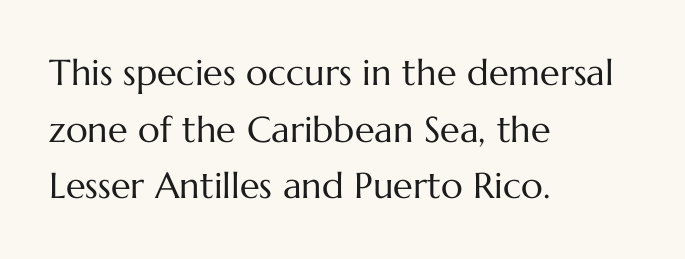
{"italic": "no", "bold": "no", "weight": "regular", "width": "normal", "stroke_contrast": "medium", "x_height": "medium", "monospaced": "no", "underline": "no", "align": "left", "line_spacing": "normal", "line_spacing_ratio": 1.57, "letter_spacing": "normal", "letter_spacing_em": 0.0, "glyph_px": 36}
